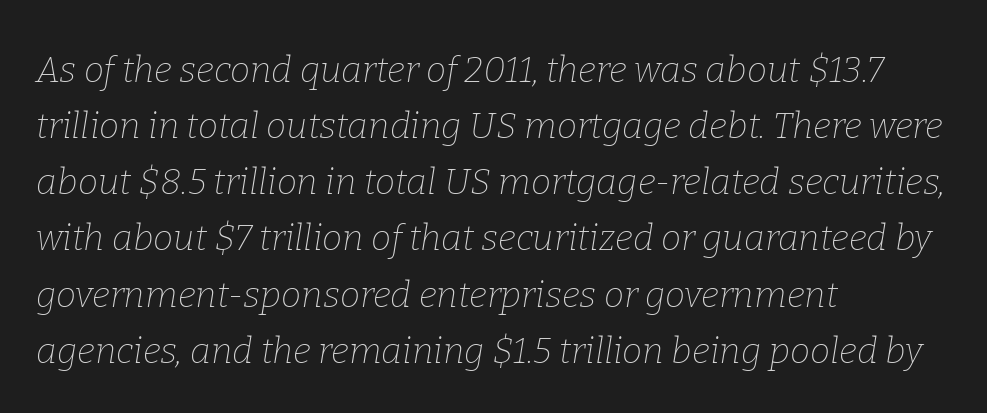
The image shows 36 px thin serif type, italic (leaning right); set left-aligned, normal line spacing (1.56x), normal letter spacing, not underlined; low stroke contrast and a medium x-height.
